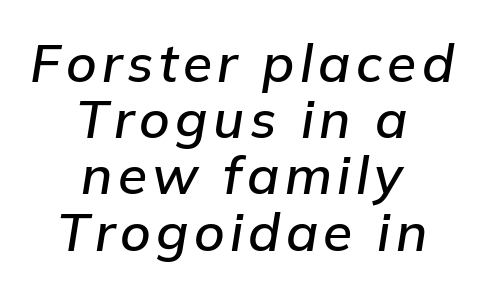
The text carries the slant typical of an italic or oblique font. The space directly below the letters is spotless. The passage shown is typed in a proportional face where columns would drift. These lines stack symmetrically, like a column narrowing and widening about its center.
